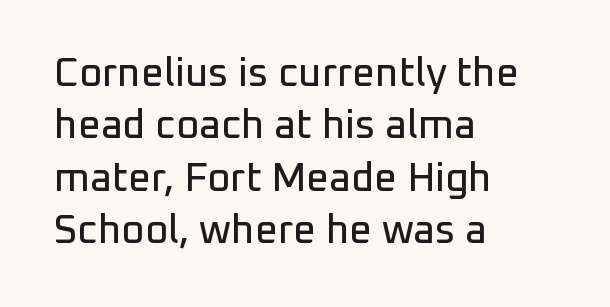
Q: Is the text italic (slanted)? A: No, it is upright.
Q: Is the typeface a serif or a sans-serif typeface? A: Sans-serif.
Q: Is the text underlined? A: No.
Q: How is the paragraph aligned? A: Left-aligned.
Q: Is the spacing between letters normal or unusually wide? A: Normal.
Q: Is the spacing between lines tight, normal or loose? A: Normal.
Q: Width (condensed, normal, or wide)? A: Normal.
Q: Stroke contrast? A: Low.
Q: x-height? A: Medium.
Q: Monospaced? A: No.
